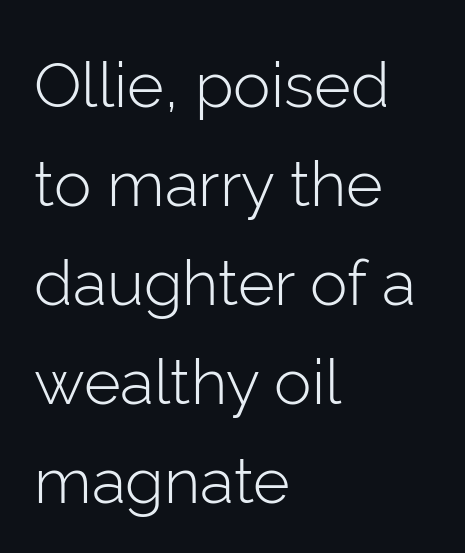
Q: Is the text bold? A: No.
Q: Is the text italic (slanted)? A: No, it is upright.
Q: Is the typeface a serif or a sans-serif typeface? A: Sans-serif.
Q: Is the text underlined? A: No.
Q: How is the paragraph aligned? A: Left-aligned.
Q: Is the spacing between letters normal or unusually wide? A: Normal.
Q: Is the spacing between lines tight, normal or loose? A: Normal.
Q: Width (condensed, normal, or wide)? A: Normal.
Q: Stroke contrast? A: Low.
Q: x-height? A: Medium.
Q: Monospaced? A: No.
